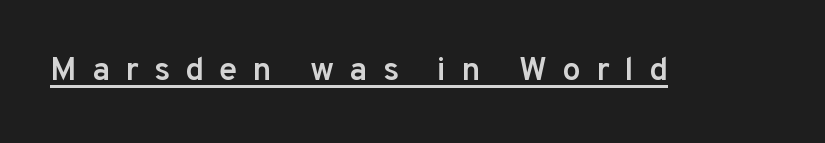
The typesetter has applied underlining to the passage shown. The letters carry no serifs — their stems end cleanly without finishing strokes. The typography opts for an upright posture over an oblique one. Note the varied advance widths — an 'i' is clearly narrower than an 'm'. The strokes are fattened partway — semibold, not bold. Look at the tracking — it's clearly loosened, letters drifting apart.
